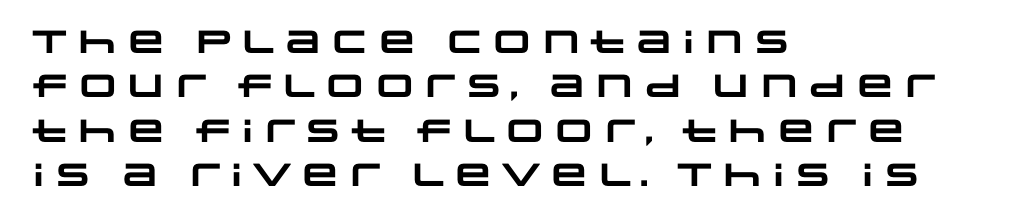
The vertical gap from one line to the next is medium. What stands out about the letter spacing? Nothing — it is the standard amount. Heavy, bold letterforms. The glyphs are unaccompanied by any horizontal stroke below them.
